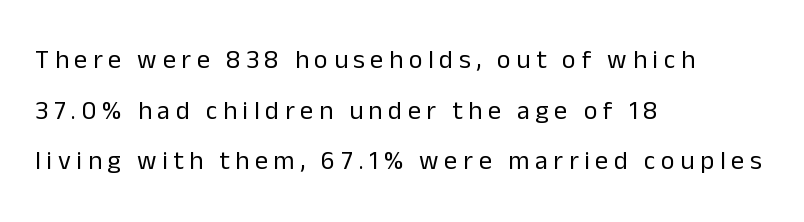
Baseline-to-baseline distance is far greater than the letter height. Plain, unruled lines of type. The face used here is rendered with a markedly widened letterfit. Weight class: somewhere from thin through regular. Visually the block forms a straight wall on the left and a jagged coastline on the right.
